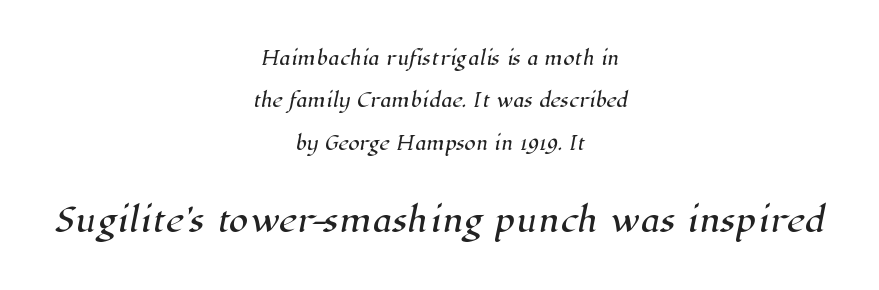
{"serif": "yes", "width": "normal", "stroke_contrast": "high", "x_height": "medium", "monospaced": "no", "underline": "no", "align": "center", "line_spacing": "loose", "line_spacing_ratio": 2.35, "letter_spacing": "normal", "letter_spacing_em": 0.0, "larger_block": "second", "size_ratio": 1.78, "glyph_px": 32}
